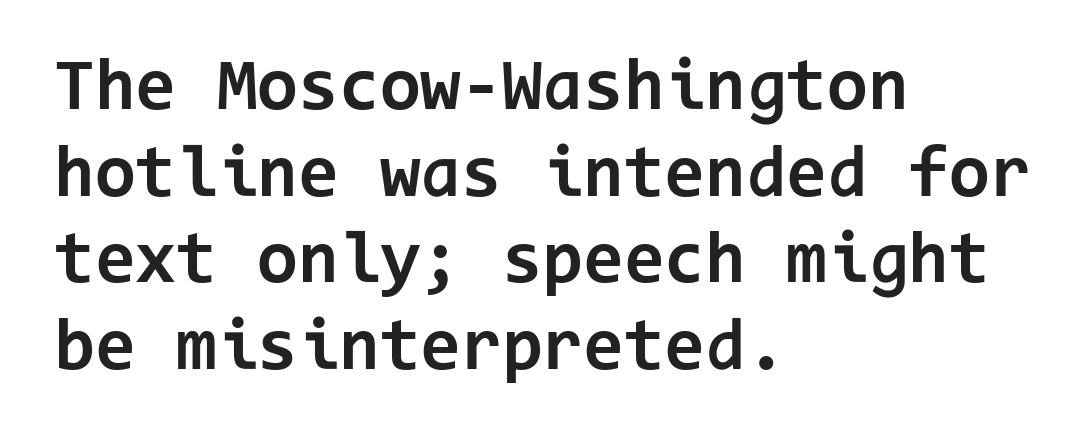
Q: Is the text bold? A: Yes.
Q: Is the text italic (slanted)? A: No, it is upright.
Q: Is the typeface a serif or a sans-serif typeface? A: Sans-serif.
Q: Is the text underlined? A: No.
Q: How is the paragraph aligned? A: Left-aligned.
Q: Is the spacing between letters normal or unusually wide? A: Normal.
Q: Width (condensed, normal, or wide)? A: Normal.
Q: Stroke contrast? A: Low.
Q: x-height? A: Medium.
Q: Monospaced? A: Yes.
